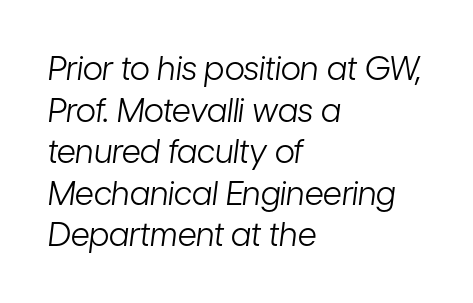
Unmarked baselines from the first word to the last. Compared with typical body copy, the letter spacing here is the same. Tall strokes in this sample are angled rather than plumb. The strokes are not fattened; the text isn't bold. Notice how the passage keeps a crisp vertical edge on the left only. You could not count columns in this text — the font is proportionally spaced.
